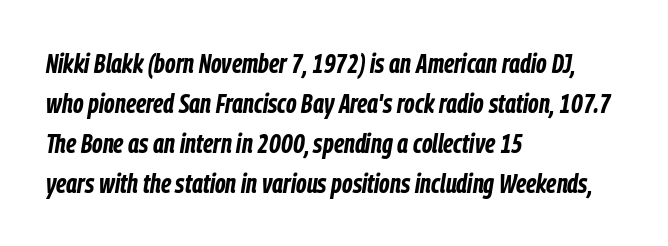
Look at the tracking — it's just the regular setting, nothing added. Set as a true bold cut, around the 700 mark. The vertical gap from one line to the next is medium. Every character sits at an angle, as italics do. Notice how the passage keeps a crisp vertical edge on the left only.
